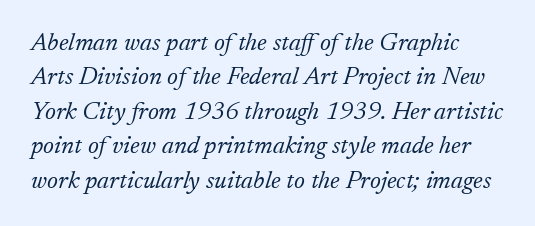
Q: Is the text bold? A: No.
Q: Is the text italic (slanted)? A: Yes, it leans right by about 17 degrees.
Q: Is the text underlined? A: No.
Q: Is the spacing between letters normal or unusually wide? A: Normal.
Q: Is the spacing between lines tight, normal or loose? A: Normal.
